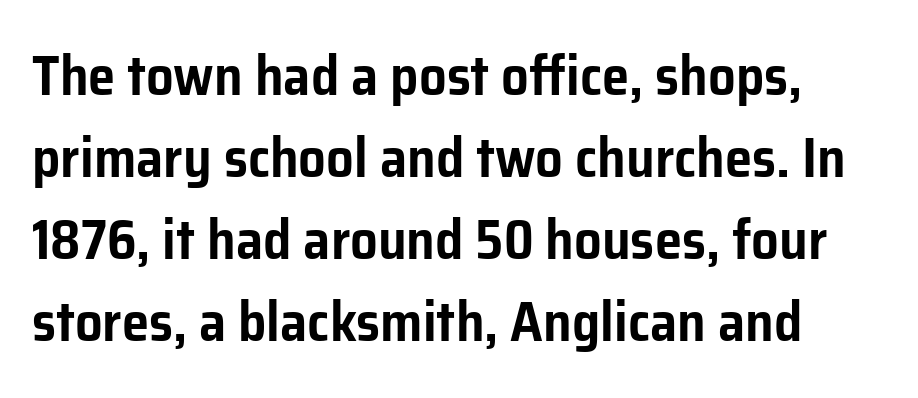
{"serif": "no", "italic": "no", "width": "normal", "stroke_contrast": "low", "x_height": "medium", "monospaced": "no", "underline": "no", "line_spacing": "normal", "line_spacing_ratio": 1.49, "letter_spacing": "normal", "letter_spacing_em": 0.0, "glyph_px": 55}
